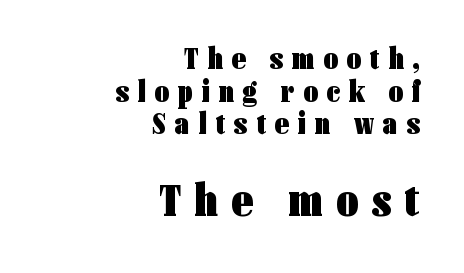
{"serif": "no", "italic": "no", "bold": "yes", "weight": "heavy", "width": "condensed", "stroke_contrast": "low", "x_height": "medium", "monospaced": "no", "underline": "no", "align": "right", "line_spacing": "tight", "line_spacing_ratio": 1.05, "letter_spacing": "wide", "letter_spacing_em": 0.29, "larger_block": "second", "size_ratio": 1.52, "glyph_px": 47}
